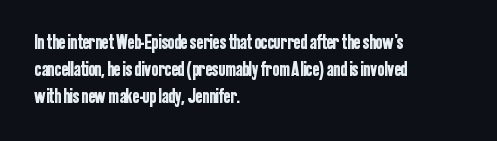
One-word summary of the alignment: left. The words here are not underlined. The passage shown stacks its lines at a standard gap. These lines were composed using upright roman letters.
